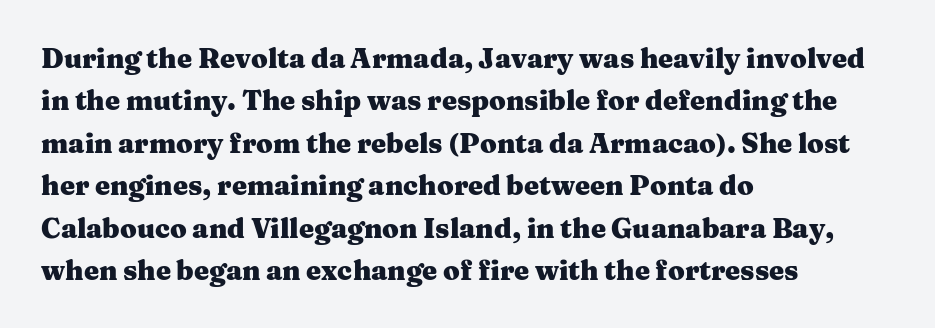
Q: Is the text bold? A: Yes.
Q: Is the text italic (slanted)? A: No, it is upright.
Q: Is the text underlined? A: No.
Q: How is the paragraph aligned? A: Left-aligned.
Q: Is the spacing between letters normal or unusually wide? A: Normal.
Q: Is the spacing between lines tight, normal or loose? A: Normal.
